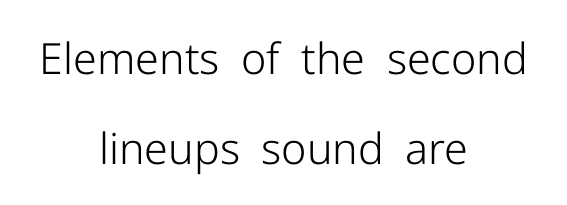
Check the space under the baseline: it is left empty. Italic? Not at all — the glyphs are vertical. Interline gaps are noticeably wide in this sample. Caption: multi-line text, centered on the measure. Spacing between characters is what you'd get straight out of the box. Weight: not bold — regular or lighter.
